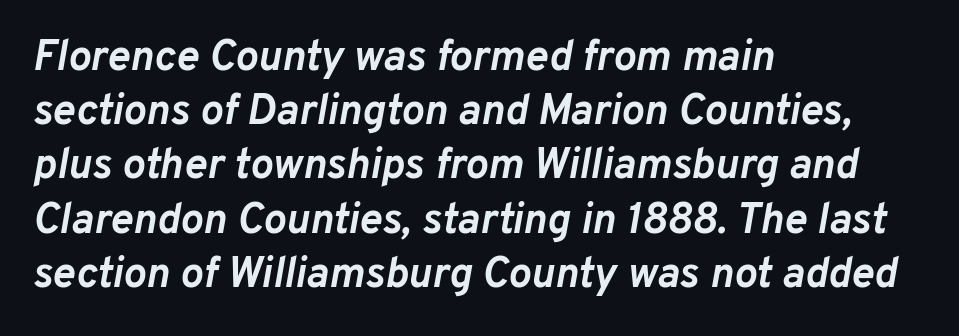
The whole block is typeset with a tilt. Varying glyph widths throughout — classic text-font behaviour. The passage shown is not underscored anywhere. The horizontal fit of the characters is conventional and even. As a designer I'd log this as weight 700, bold.
